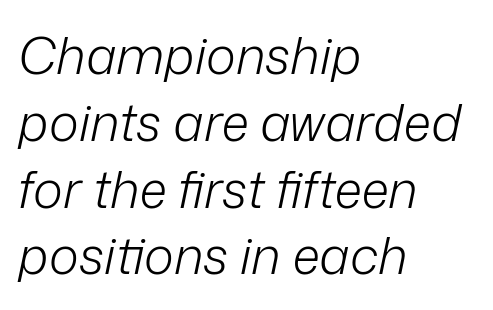
The image shows 51 px light type, italic (leaning right); set left-aligned, normal line spacing (1.31x), normal letter spacing, not underlined; low stroke contrast and a medium x-height.
